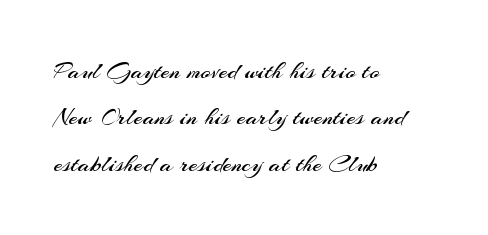
Q: Is the text bold? A: No.
Q: Is the text italic (slanted)? A: Yes.
Q: Is the text underlined? A: No.
Q: How is the paragraph aligned? A: Left-aligned.
Q: Is the spacing between letters normal or unusually wide? A: Normal.
